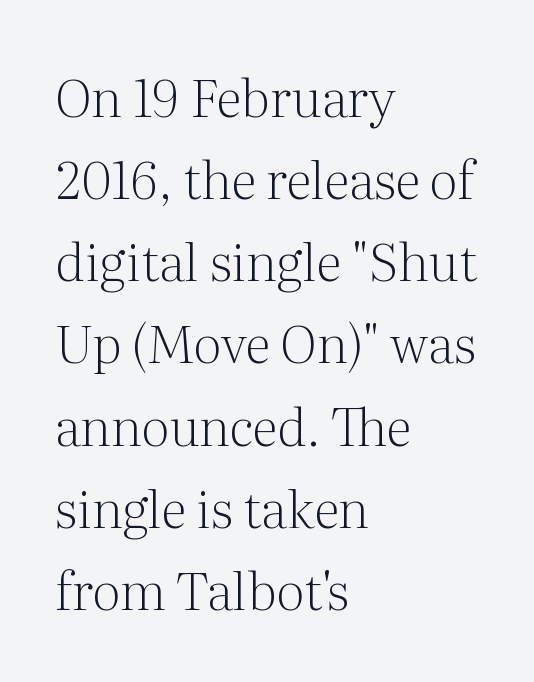
The image shows 52 px light serif type, upright; set left-aligned, normal line spacing (1.58x), normal letter spacing, not underlined; medium stroke contrast and a medium x-height.
